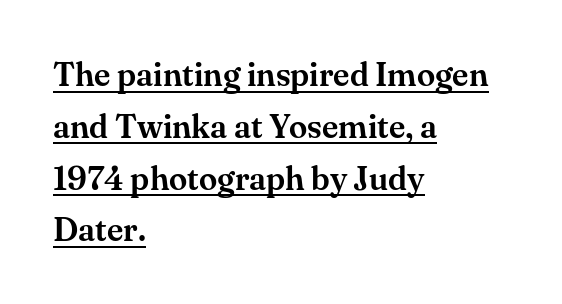
{"serif": "yes", "italic": "no", "width": "normal", "stroke_contrast": "medium", "x_height": "small", "monospaced": "no", "underline": "yes", "align": "left", "line_spacing": "normal", "line_spacing_ratio": 1.57, "letter_spacing": "normal", "letter_spacing_em": 0.0, "glyph_px": 33}
